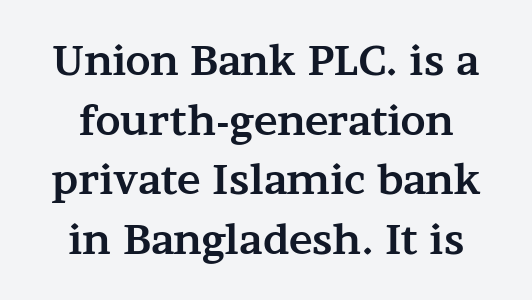
{"serif": "yes", "italic": "no", "bold": "yes", "weight": "bold", "width": "wide", "stroke_contrast": "medium", "x_height": "medium", "monospaced": "no", "underline": "no", "line_spacing": "normal", "line_spacing_ratio": 1.49, "letter_spacing": "normal", "letter_spacing_em": 0.0, "glyph_px": 40}
